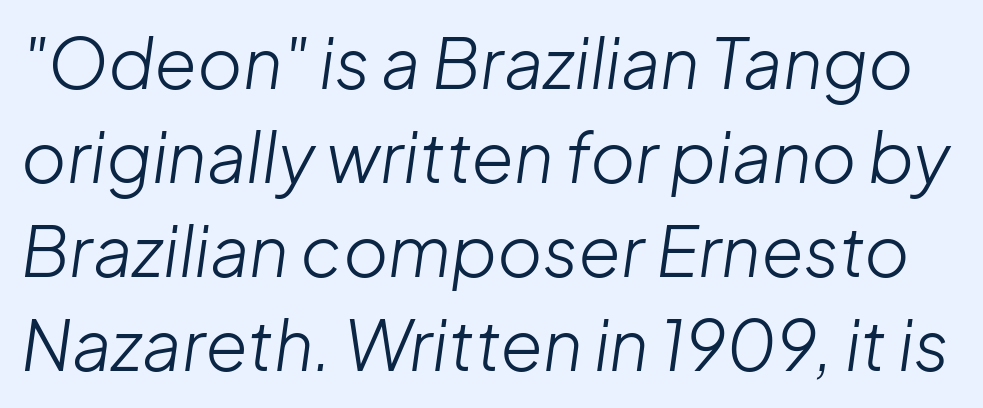
The image shows 69 px light type, italic (leaning right); set normal line spacing (1.36x), normal letter spacing, not underlined; low stroke contrast and a medium x-height.
